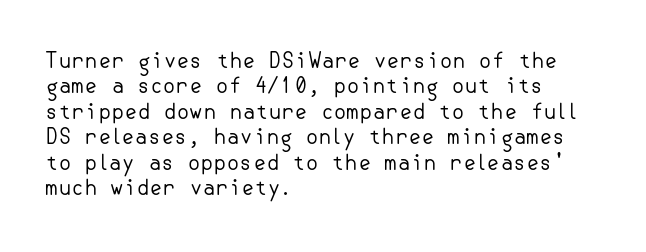
A bare baseline throughout the passage. Line beginnings align vertically; line endings do not. This sample uses plain, unmodified letter spacing. Posture: straight, roman, zero tilt. Is this a heavy cut? Hardly; it is regular or lighter.
